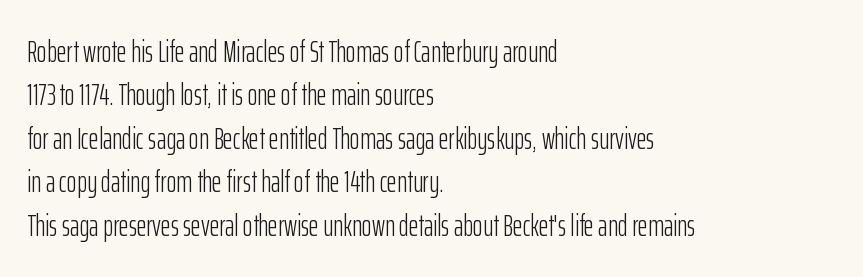
Left-aligned paragraph, ragged on the right. The rendering uses natural spacing where letterforms have individual widths. Check under the words: just untouched page. The designer went with a sans here, leaving each stem footless.
